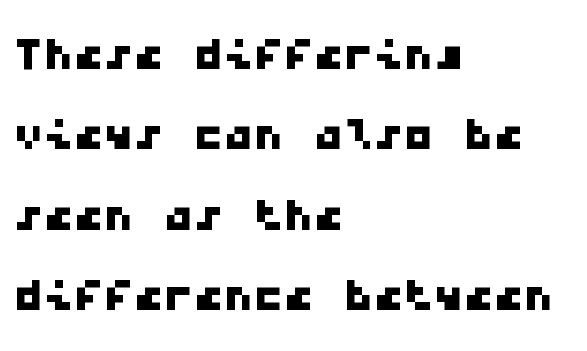
Q: Is the typeface a serif or a sans-serif typeface? A: Sans-serif.
Q: Is the text underlined? A: No.
Q: How is the paragraph aligned? A: Left-aligned.
Q: Is the spacing between letters normal or unusually wide? A: Normal.
Q: Is the spacing between lines tight, normal or loose? A: Normal.
Q: Width (condensed, normal, or wide)? A: Wide.
Q: Stroke contrast? A: Low.
Q: x-height? A: Medium.
Q: Monospaced? A: Yes.
